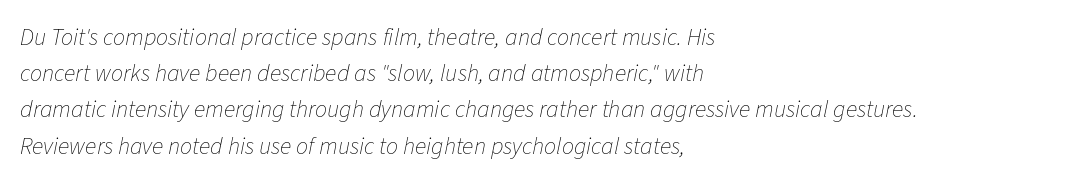
Q: Is the text bold? A: No.
Q: Is the text italic (slanted)? A: Yes, it leans right by about 11 degrees.
Q: Is the text underlined? A: No.
Q: How is the paragraph aligned? A: Left-aligned.
Q: Is the spacing between letters normal or unusually wide? A: Normal.
Q: Is the spacing between lines tight, normal or loose? A: Normal.
